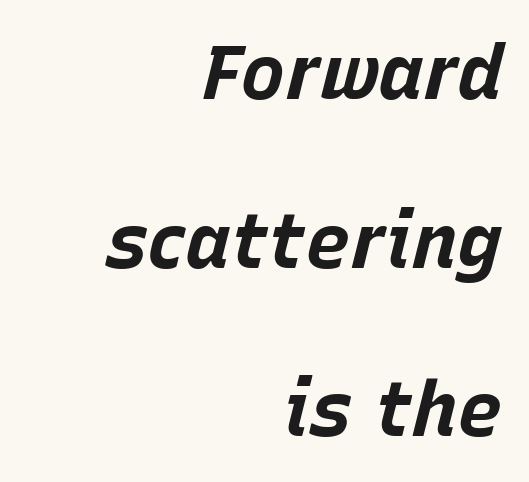
The image shows 76 px bold type, italic (leaning right); set right-aligned, loose line spacing (2.22x), normal letter spacing, not underlined; low stroke contrast and a large x-height.
